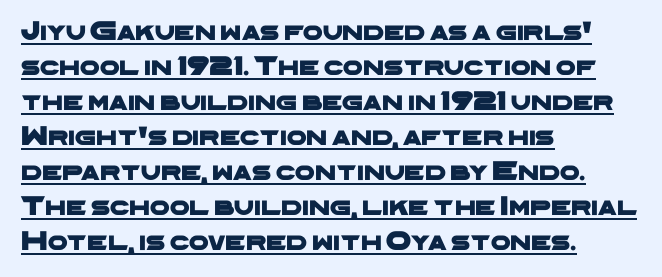
The image shows 28 px wide sans-serif type; set left-aligned, normal line spacing (1.25x), normal letter spacing, underlined; low stroke contrast and a medium x-height.
